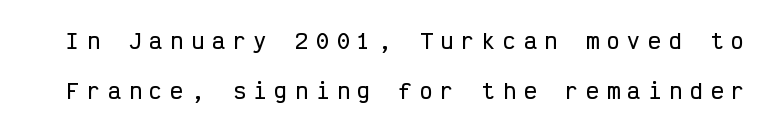
Q: Is the text italic (slanted)? A: No, it is upright.
Q: Is the text underlined? A: No.
Q: Is the spacing between letters normal or unusually wide? A: Unusually wide.
Q: Is the spacing between lines tight, normal or loose? A: Loose.
